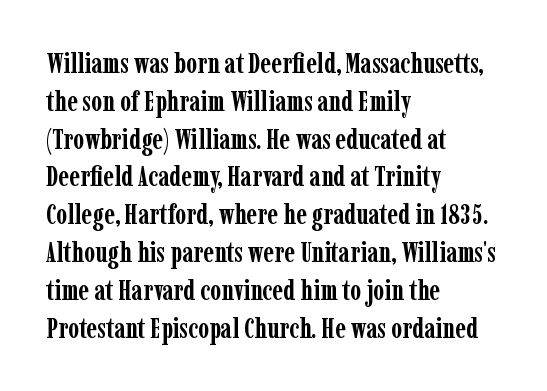
{"serif": "yes", "italic": "no", "bold": "yes", "weight": "semibold", "width": "condensed", "stroke_contrast": "low", "x_height": "medium", "monospaced": "no", "underline": "no", "align": "left", "line_spacing": "normal", "line_spacing_ratio": 1.35, "letter_spacing": "normal", "letter_spacing_em": 0.0, "glyph_px": 28}
